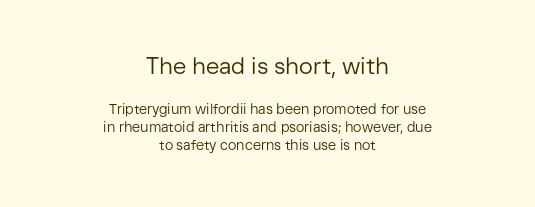
{"italic": "no", "bold": "no", "underline": "no", "align": "center", "line_spacing": "normal", "line_spacing_ratio": 1.29, "letter_spacing": "normal", "letter_spacing_em": 0.0, "larger_block": "first", "size_ratio": 1.64, "glyph_px": 23}
